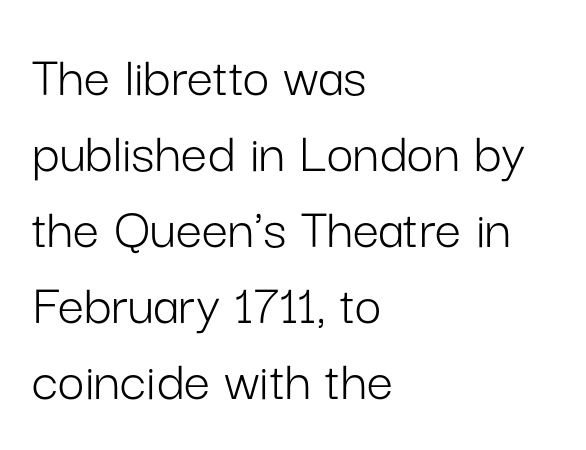
The image shows 59 px light sans-serif type, upright; set left-aligned, normal line spacing (1.29x), normal letter spacing, not underlined; low stroke contrast and a medium x-height.
